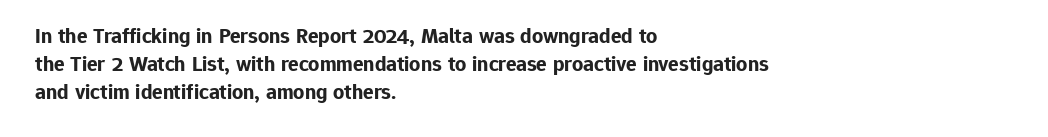
The image shows 22 px bold type, upright; set left-aligned, normal line spacing (1.27x), normal letter spacing, not underlined.
